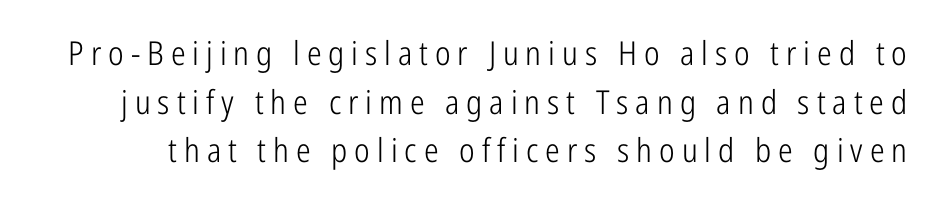
Q: Is the text bold? A: No.
Q: Is the text italic (slanted)? A: No, it is upright.
Q: Is the typeface a serif or a sans-serif typeface? A: Sans-serif.
Q: Is the text underlined? A: No.
Q: Is the spacing between letters normal or unusually wide? A: Unusually wide.
Q: Is the spacing between lines tight, normal or loose? A: Normal.
Q: Width (condensed, normal, or wide)? A: Condensed.
Q: Stroke contrast? A: Low.
Q: x-height? A: Medium.
Q: Monospaced? A: No.
